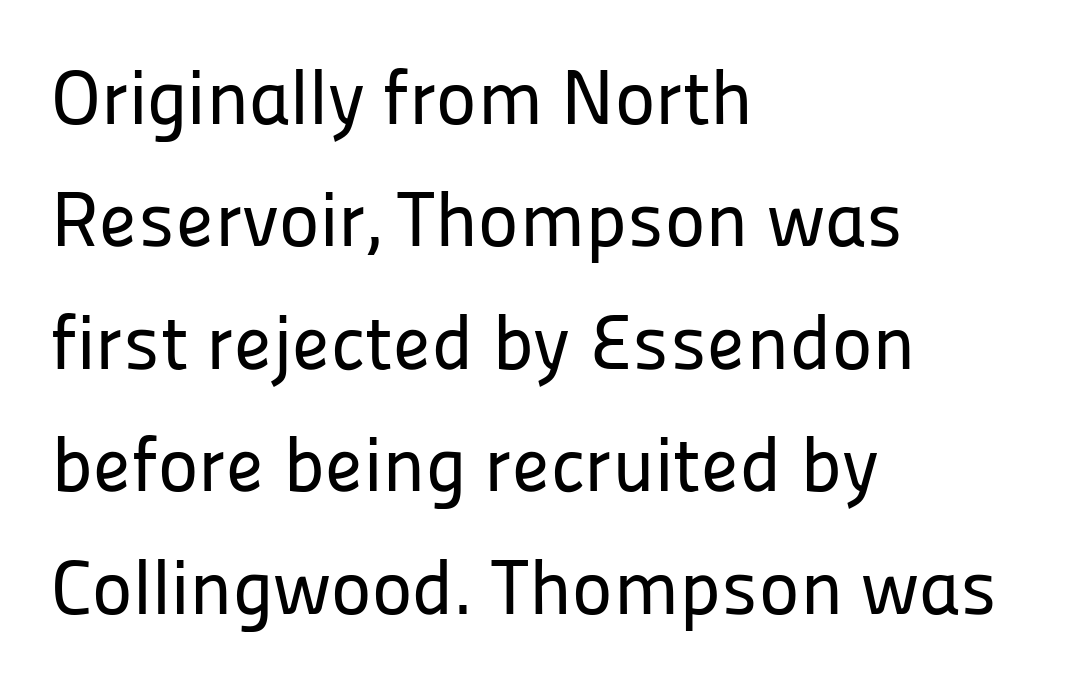
{"serif": "no", "italic": "no", "width": "normal", "stroke_contrast": "low", "x_height": "medium", "monospaced": "no", "underline": "no", "align": "left", "line_spacing": "normal", "line_spacing_ratio": 1.59, "letter_spacing": "normal", "letter_spacing_em": 0.0, "glyph_px": 77}
